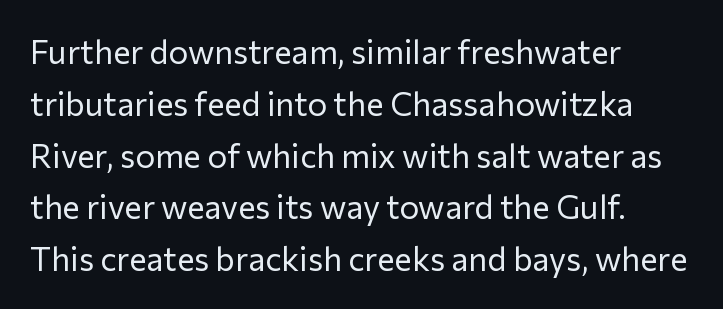
The image shows 33 px regular-weight sans-serif type, upright; set left-aligned, normal line spacing (1.57x), normal letter spacing, not underlined; low stroke contrast and a medium x-height.
